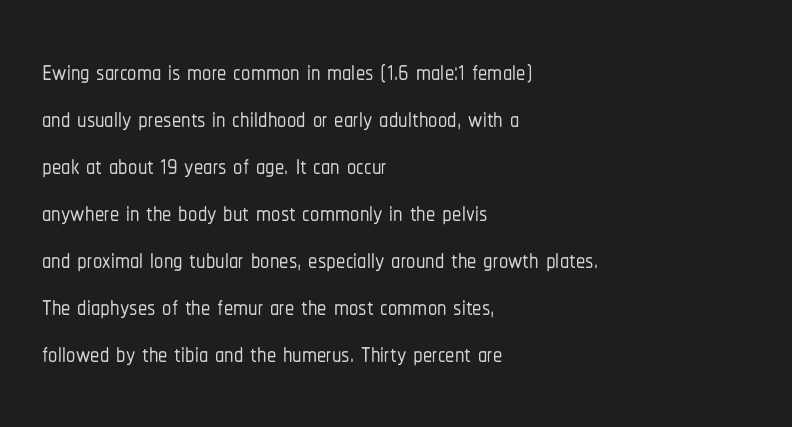
Q: Is the text italic (slanted)? A: No, it is upright.
Q: Is the typeface a serif or a sans-serif typeface? A: Sans-serif.
Q: Is the text underlined? A: No.
Q: How is the paragraph aligned? A: Left-aligned.
Q: Is the spacing between letters normal or unusually wide? A: Normal.
Q: Is the spacing between lines tight, normal or loose? A: Normal.
Q: Width (condensed, normal, or wide)? A: Condensed.
Q: Stroke contrast? A: Low.
Q: x-height? A: Medium.
Q: Monospaced? A: No.
